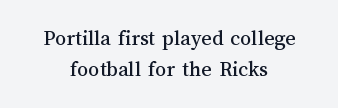
Q: Is the text italic (slanted)? A: No, it is upright.
Q: Is the text underlined? A: No.
Q: How is the paragraph aligned? A: Centered.
Q: Is the spacing between letters normal or unusually wide? A: Normal.
Q: Is the spacing between lines tight, normal or loose? A: Normal.
